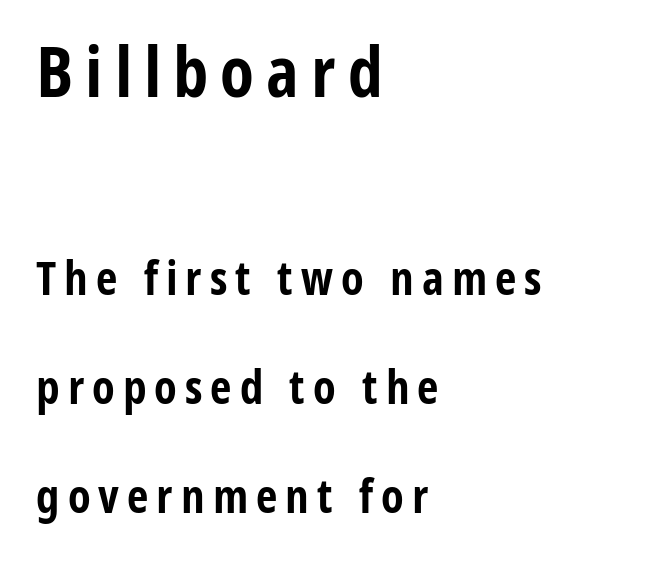
Words float on clear page, feet unadorned. The rendering shows plain stroke endings on the letterforms — a sans-serif design. Here the first block reads like a headline and the second like body copy. The ragged edge is on the right, which tells us the setting is flush left. Each letter keeps its own natural width here, so spacing adapts to shape.
